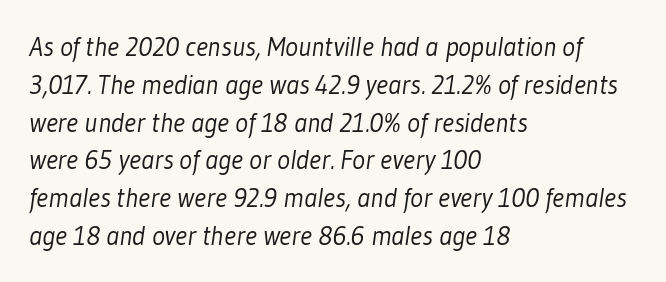
The image shows 27 px text type; set left-aligned, normal line spacing (1.4x), normal letter spacing, not underlined.
